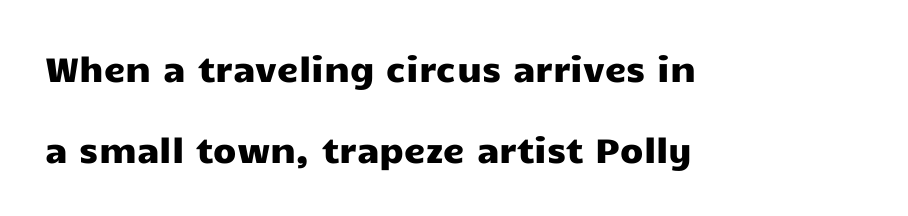
The image shows 34 px wide sans-serif type, upright; set left-aligned, loose line spacing (2.38x), normal letter spacing, not underlined; low stroke contrast and a medium x-height.
